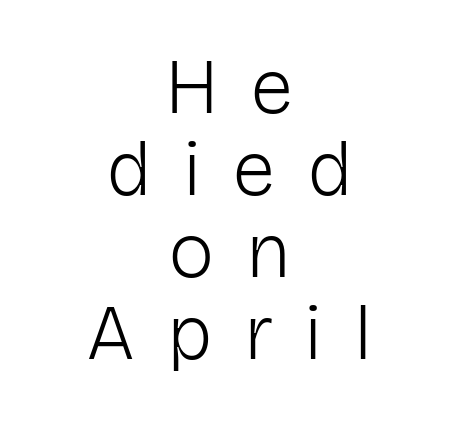
{"serif": "no", "italic": "no", "bold": "no", "weight": "light", "width": "normal", "stroke_contrast": "low", "x_height": "medium", "monospaced": "no", "underline": "no", "align": "center", "line_spacing": "tight", "line_spacing_ratio": 1.05, "letter_spacing": "wide", "letter_spacing_em": 0.4, "glyph_px": 78}
